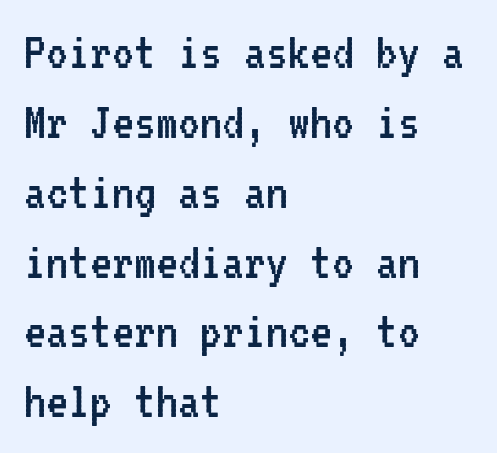
Q: Is the text bold? A: No.
Q: Is the text italic (slanted)? A: No, it is upright.
Q: Is the typeface a serif or a sans-serif typeface? A: Sans-serif.
Q: Is the text underlined? A: No.
Q: How is the paragraph aligned? A: Left-aligned.
Q: Is the spacing between letters normal or unusually wide? A: Normal.
Q: Is the spacing between lines tight, normal or loose? A: Normal.
Q: Width (condensed, normal, or wide)? A: Condensed.
Q: Stroke contrast? A: Low.
Q: x-height? A: Medium.
Q: Monospaced? A: Yes.
